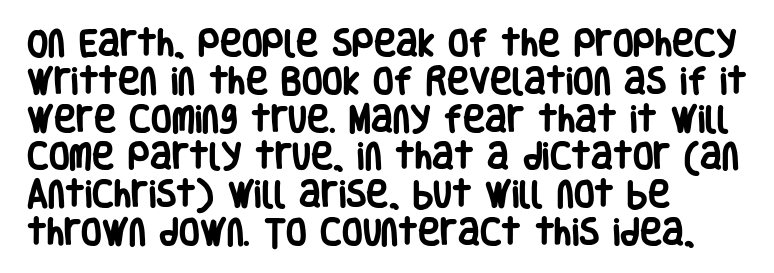
{"serif": "no", "italic": "no", "bold": "yes", "weight": "heavy", "width": "condensed", "stroke_contrast": "low", "x_height": "large", "monospaced": "no", "underline": "no", "align": "left", "line_spacing": "normal", "line_spacing_ratio": 1.26, "letter_spacing": "normal", "letter_spacing_em": 0.0, "glyph_px": 30}
